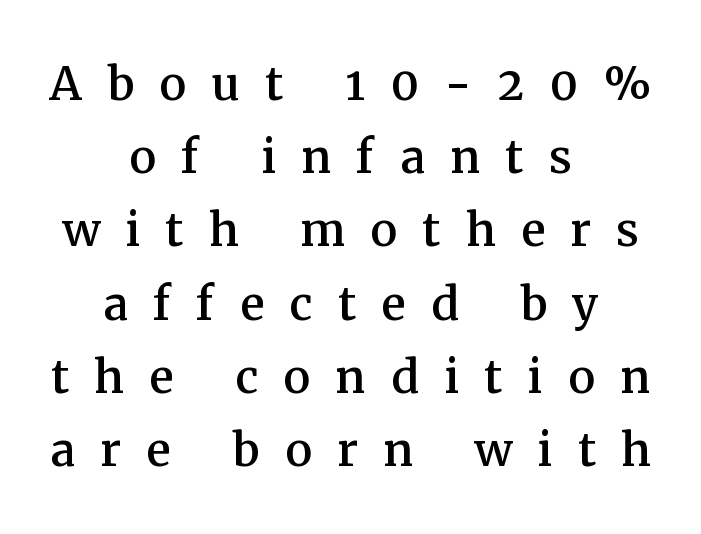
The paragraph has two soft edges and a firm central axis. Think of a printed novel: that variable character pitch is what you see here. The lettering holds an erect, upright posture throughout. Plain, unruled lines of type. Examine the stroke ends and you'll spot serifs.
